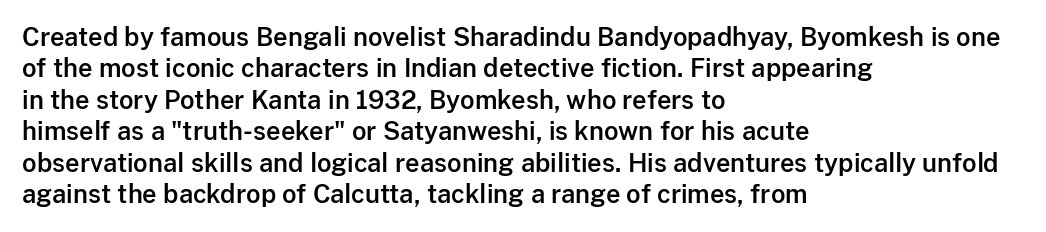
Q: Is the text italic (slanted)? A: No, it is upright.
Q: Is the text underlined? A: No.
Q: How is the paragraph aligned? A: Left-aligned.
Q: Is the spacing between letters normal or unusually wide? A: Normal.
Q: Is the spacing between lines tight, normal or loose? A: Normal.
